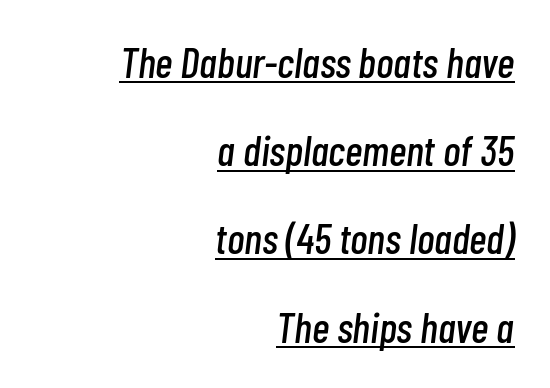
The typesetter chose a ragged-left arrangement here. Standard letterfit; no display-style spreading of the glyphs. The rendering uses a large line-height, opening up the rows. This sample has the flowing, uneven cadence of proportional lettering. If you drew a line through each stem, it would be angled.
